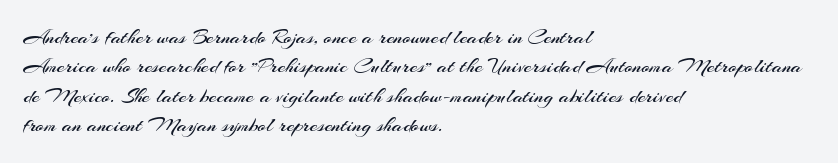
Bare-footed words on every line. The typesetting does not lean heavy: it is not bold. Tracking value appears to be zero — textbook default spacing. The vertical gap from one line to the next is medium.
